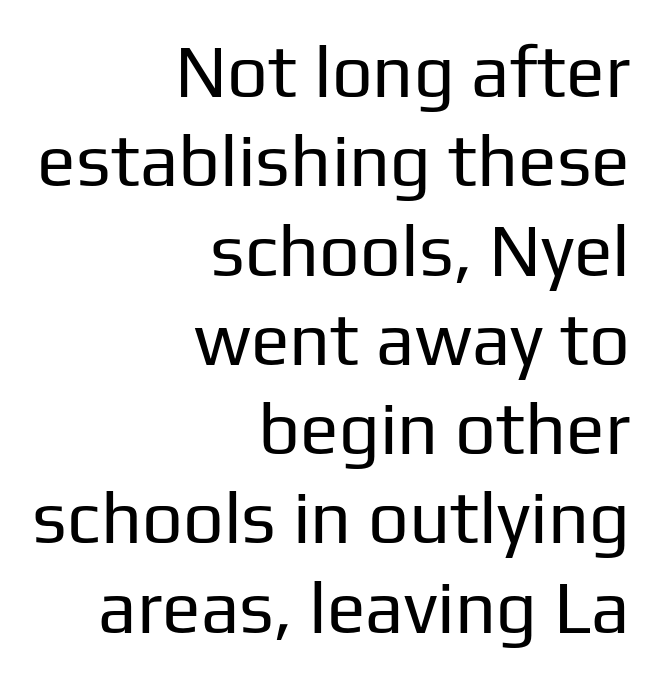
Q: Is the text bold? A: No.
Q: Is the text italic (slanted)? A: No, it is upright.
Q: Is the typeface a serif or a sans-serif typeface? A: Sans-serif.
Q: Is the text underlined? A: No.
Q: How is the paragraph aligned? A: Right-aligned.
Q: Is the spacing between letters normal or unusually wide? A: Normal.
Q: Width (condensed, normal, or wide)? A: Normal.
Q: Stroke contrast? A: Low.
Q: x-height? A: Medium.
Q: Monospaced? A: No.
